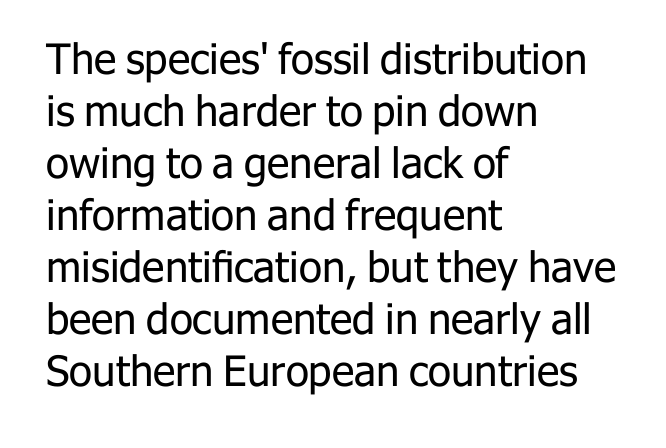
A bare baseline throughout the passage. Standard letterfit; no display-style spreading of the glyphs. Line starts are locked; line ends wander. Is this a fixed-width face? No — the glyphs have proportional, varying widths. Notice how the stems are strictly vertical — no italics here. Caption: face not bold, strokes unweighted.
